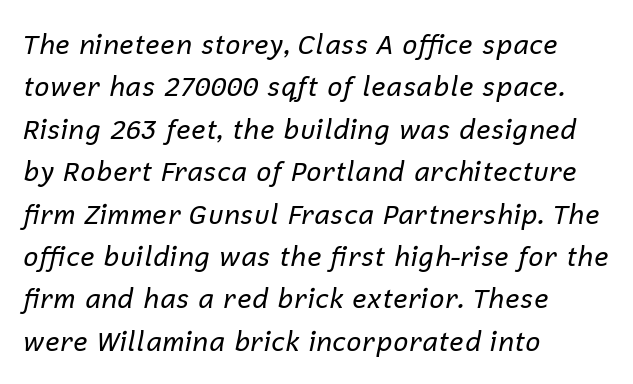
This sample uses an oblique cut, with every glyph tilted off the vertical. Honestly, the letter spacing is just normal — you wouldn't notice it. Leading matches the norm, producing a regular column. Lines of text with bare space underneath.
